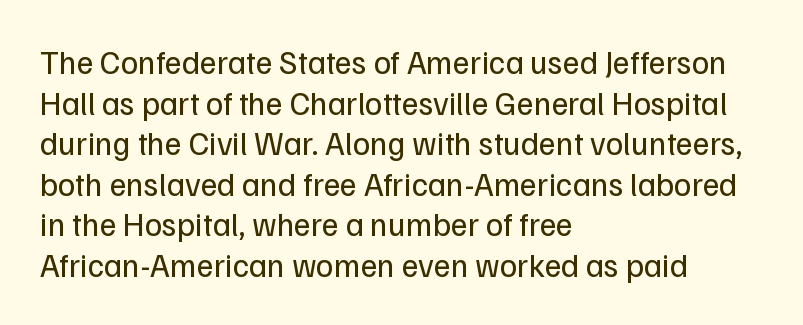
{"serif": "no", "italic": "no", "bold": "no", "weight": "regular", "width": "normal", "stroke_contrast": "low", "x_height": "medium", "monospaced": "no", "underline": "no", "align": "left", "line_spacing_ratio": 1.23, "letter_spacing": "normal", "letter_spacing_em": 0.0, "glyph_px": 33}
